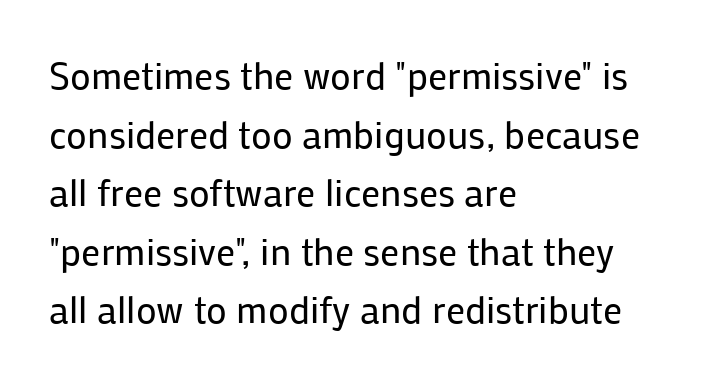
Is this a sans? Yes — the strokes have no serifs. Each letter keeps its own natural width here, so spacing adapts to shape. Unbolded letterforms with no extra heft. Every stem runs plumb, perpendicular to the baseline. The rendering keeps characters at their native spacing.
